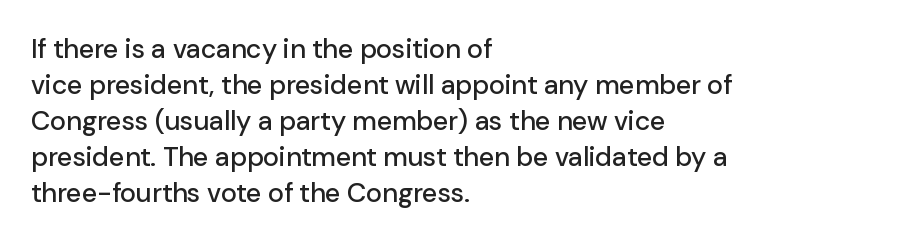
Q: Is the text italic (slanted)? A: No, it is upright.
Q: Is the text underlined? A: No.
Q: How is the paragraph aligned? A: Left-aligned.
Q: Is the spacing between letters normal or unusually wide? A: Normal.
Q: Is the spacing between lines tight, normal or loose? A: Normal.
